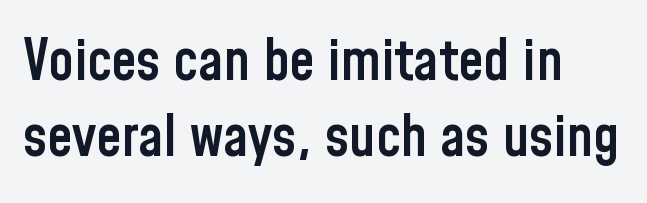
Each row of text sits above clean, open space. Here the designer chose a conventional face with non-uniform glyph widths. You could call the tracking neutral — neither tight nor loose. Line spacing here is normal. A typesetter would mark this as roman, not italic. A sans-serif font was chosen for this passage.
